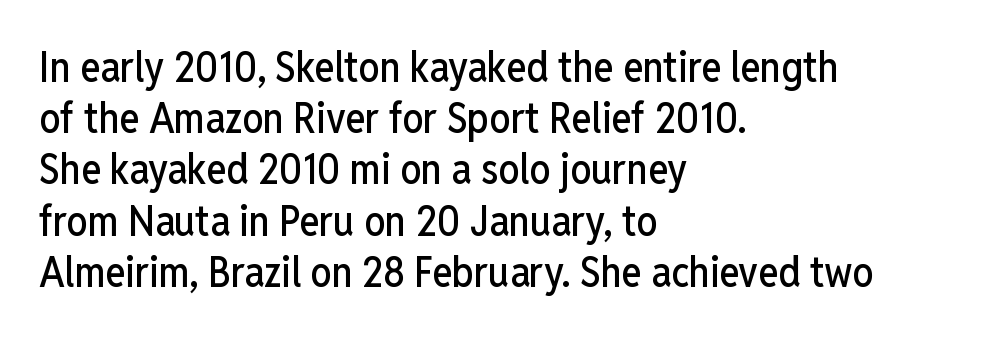
{"serif": "no", "italic": "no", "width": "condensed", "stroke_contrast": "low", "x_height": "medium", "monospaced": "no", "underline": "no", "align": "left", "line_spacing_ratio": 1.22, "letter_spacing": "normal", "letter_spacing_em": 0.0, "glyph_px": 42}
